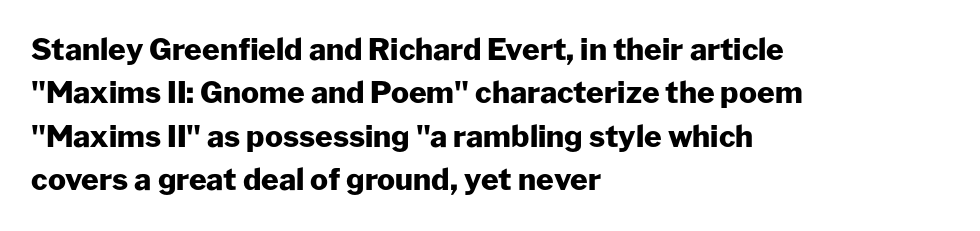
Q: Is the text bold? A: Yes.
Q: Is the text italic (slanted)? A: No, it is upright.
Q: Is the typeface a serif or a sans-serif typeface? A: Sans-serif.
Q: Is the text underlined? A: No.
Q: How is the paragraph aligned? A: Left-aligned.
Q: Is the spacing between letters normal or unusually wide? A: Normal.
Q: Is the spacing between lines tight, normal or loose? A: Normal.
Q: Width (condensed, normal, or wide)? A: Normal.
Q: Stroke contrast? A: Low.
Q: x-height? A: Medium.
Q: Monospaced? A: No.
